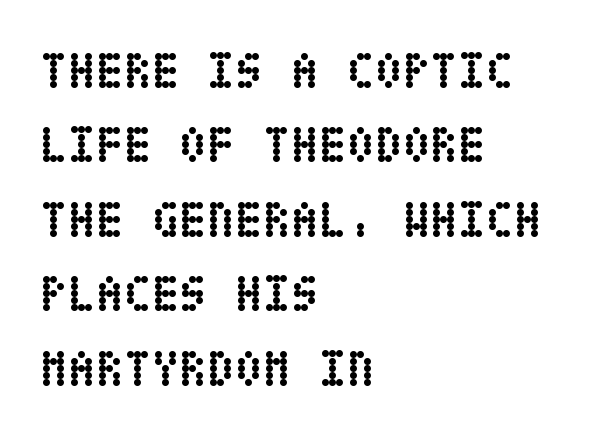
Q: Is the text bold? A: Yes.
Q: Is the text italic (slanted)? A: No, it is upright.
Q: Is the text underlined? A: No.
Q: How is the paragraph aligned? A: Left-aligned.
Q: Is the spacing between letters normal or unusually wide? A: Normal.
Q: Is the spacing between lines tight, normal or loose? A: Normal.
Q: Width (condensed, normal, or wide)? A: Condensed.
Q: Stroke contrast? A: Low.
Q: x-height? A: Large.
